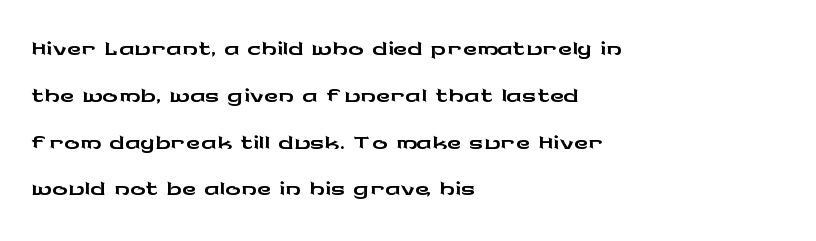
The string is rendered with underlining switched off. This sample uses an upright cut, with every glyph sitting square on the baseline. Character widths vary here, with narrow letters taking less room than wide ones. Is the letter spacing exaggerated? No — it looks like the ordinary default. In terms of letterform style, serifs are entirely absent. The lines are quadded left.
